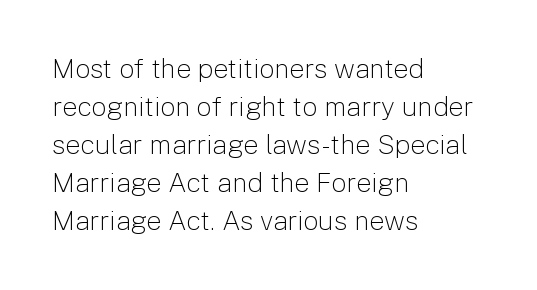
{"italic": "no", "bold": "no", "underline": "no", "align": "left", "line_spacing": "normal", "line_spacing_ratio": 1.41, "letter_spacing": "normal", "letter_spacing_em": 0.0, "glyph_px": 27}
